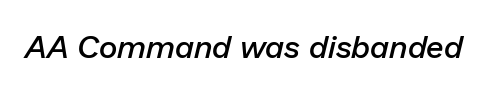
Default kerning and tracking; the words read as compact shapes. Typographic density is moderately raised because the face is semibold. The rendering uses natural spacing where letterforms have individual widths. Would a proofreader flag this as italicized? Yes.
